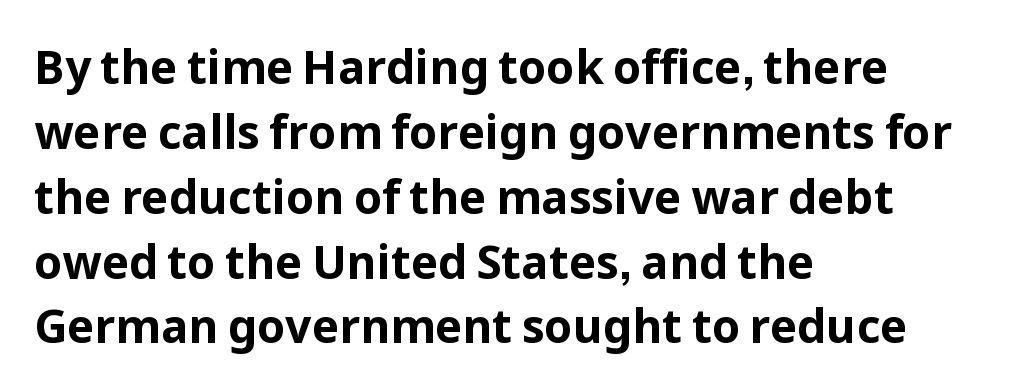
Q: Is the text bold? A: Yes.
Q: Is the text italic (slanted)? A: No, it is upright.
Q: Is the typeface a serif or a sans-serif typeface? A: Sans-serif.
Q: Is the text underlined? A: No.
Q: How is the paragraph aligned? A: Left-aligned.
Q: Is the spacing between letters normal or unusually wide? A: Normal.
Q: Is the spacing between lines tight, normal or loose? A: Normal.
Q: Width (condensed, normal, or wide)? A: Normal.
Q: Stroke contrast? A: Low.
Q: x-height? A: Medium.
Q: Monospaced? A: No.
